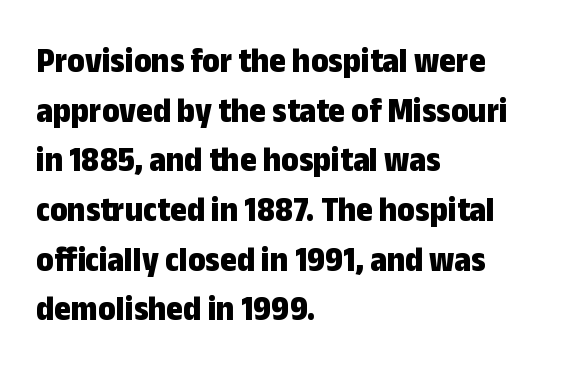
Q: Is the text bold? A: Yes.
Q: Is the text italic (slanted)? A: No, it is upright.
Q: Is the typeface a serif or a sans-serif typeface? A: Sans-serif.
Q: Is the text underlined? A: No.
Q: How is the paragraph aligned? A: Left-aligned.
Q: Is the spacing between letters normal or unusually wide? A: Normal.
Q: Is the spacing between lines tight, normal or loose? A: Normal.
Q: Width (condensed, normal, or wide)? A: Condensed.
Q: Stroke contrast? A: Low.
Q: x-height? A: Medium.
Q: Monospaced? A: No.
